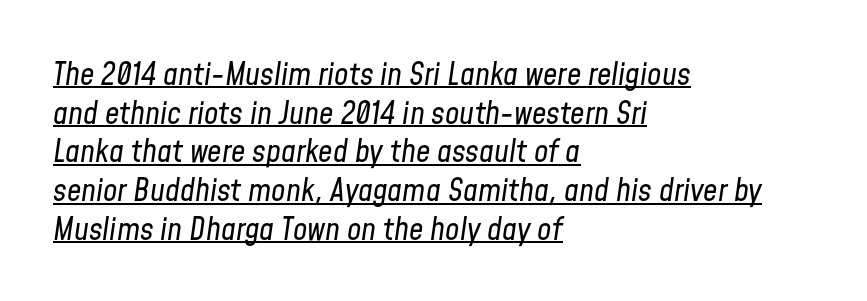
{"italic": "yes", "lean": "right", "slant_degrees": 8, "bold": "no", "weight": "regular", "width": "condensed", "stroke_contrast": "low", "x_height": "medium", "monospaced": "no", "underline": "yes", "align": "left", "line_spacing_ratio": 1.21, "letter_spacing": "normal", "letter_spacing_em": 0.0, "glyph_px": 32}
